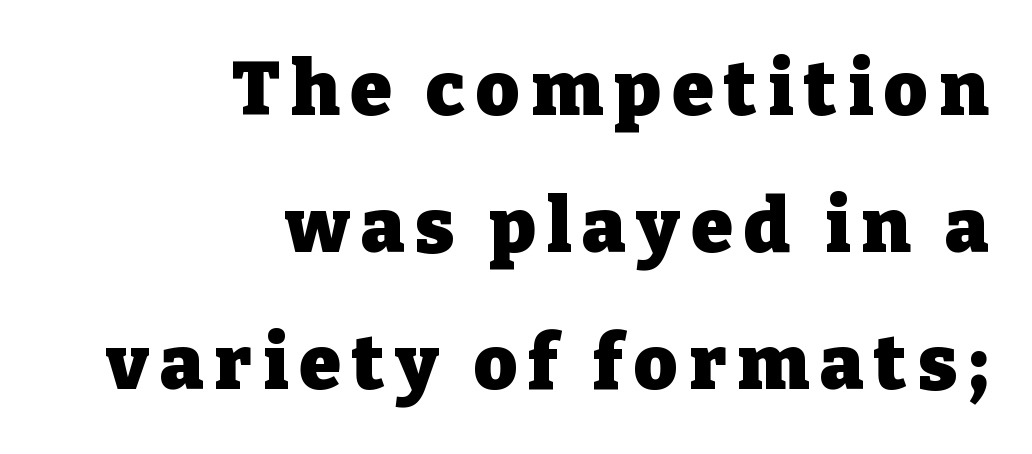
The gap between lines stays unmarked. Stroke terminals: seriffed. Posture: straight, roman, zero tilt. Varying glyph widths throughout — classic text-font behaviour. The rag falls on the left side of this text block. Weight check: bold — yes, fully.
